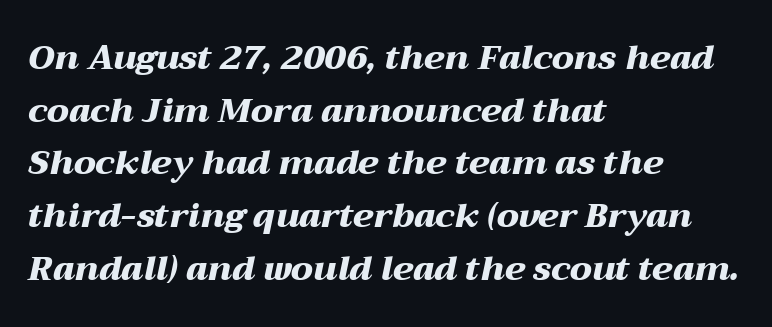
Q: Is the text bold? A: Yes.
Q: Is the text italic (slanted)? A: Yes, it leans right by about 12 degrees.
Q: Is the text underlined? A: No.
Q: How is the paragraph aligned? A: Left-aligned.
Q: Is the spacing between letters normal or unusually wide? A: Normal.
Q: Is the spacing between lines tight, normal or loose? A: Normal.
Q: Width (condensed, normal, or wide)? A: Wide.
Q: Stroke contrast? A: Medium.
Q: x-height? A: Medium.
Q: Monospaced? A: No.
